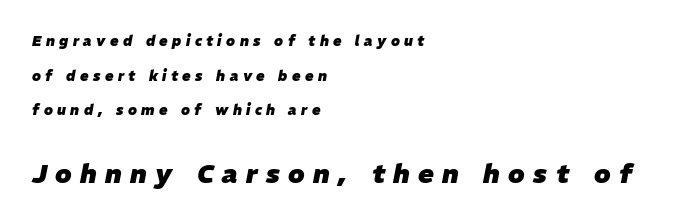
Look at the stroke-to-counter ratio: heavy, a bold. Slant detected: the letters are inclined. Spacing between characters has been opened up far beyond the box default. The letters in the lower block stand taller than those in the block above. Widely set lines give the paragraph a tall, airy silhouette. Left-aligned paragraph, ragged on the right.
